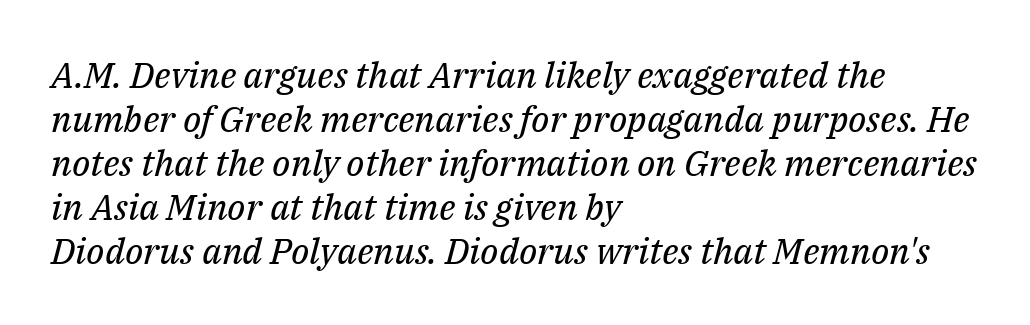
Just letters on the line, the space beneath them empty. Looks like regular typesetting: each glyph gets only the width it needs. A light-to-regular cut is what we see here. The compositor pushed each line to the left boundary. The text was rendered using a seriffed face with decorative stroke endings.
